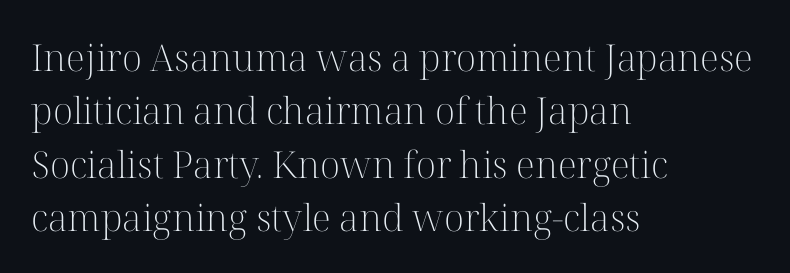
The image shows 37 px light serif type, upright; set left-aligned, normal line spacing (1.44x), normal letter spacing, not underlined; high stroke contrast and a medium x-height.
